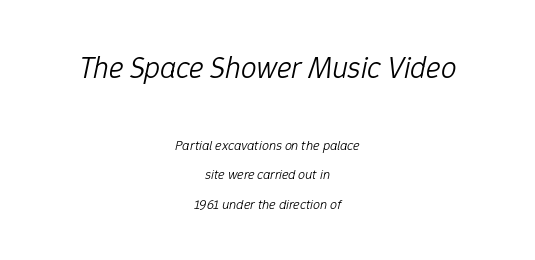
{"italic": "yes", "lean": "right", "slant_degrees": 12, "bold": "no", "weight": "light", "width": "normal", "stroke_contrast": "low", "x_height": "medium", "monospaced": "no", "underline": "no", "align": "center", "line_spacing": "loose", "line_spacing_ratio": 2.08, "letter_spacing": "normal", "letter_spacing_em": 0.0, "larger_block": "first", "size_ratio": 2.21, "glyph_px": 31}
